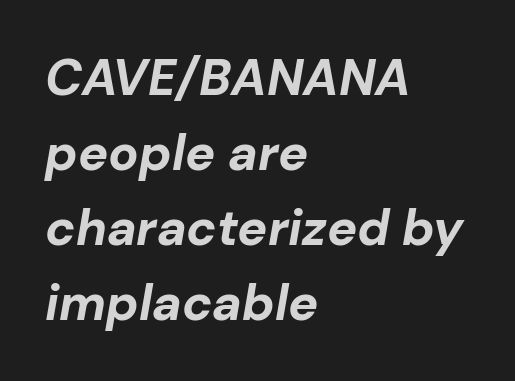
Do the characters align in a grid? No, the font is proportional. You can tell it's italic because the verticals aren't actually vertical. Nothing unusual about the tracking: characters are spaced as the font intends. Lines of text with bare space underneath. The letters are bold, with thick, heavy strokes. These lines sit exactly where default settings would place them.
